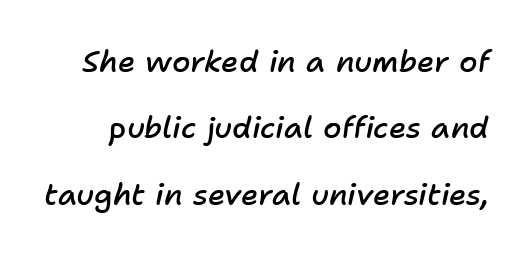
The image shows 30 px semibold type, italic (leaning right); set loose line spacing (2.21x), normal letter spacing, not underlined; low stroke contrast and a medium x-height.
